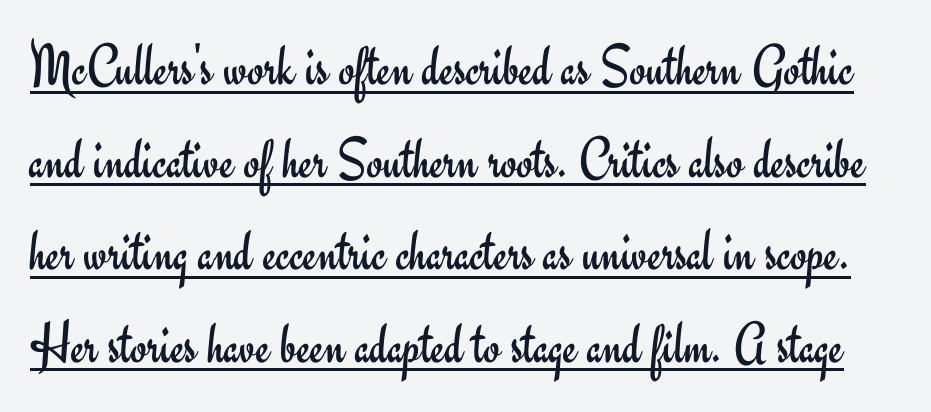
Heaviness? Minimal to ordinary, like unemphasized prose. Stroke terminals: plain, sans-serif. Each letter keeps its own natural width here, so spacing adapts to shape.
